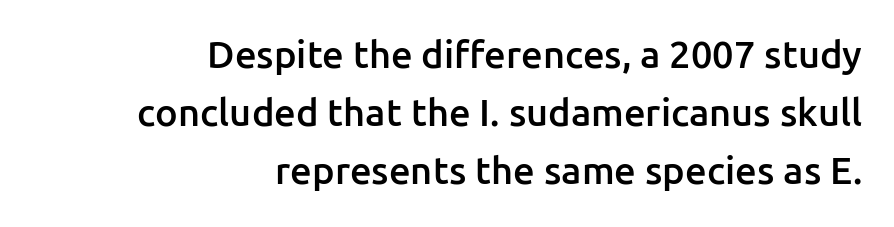
Each new line begins a customary step beneath the previous one. A clean baseline with only descenders dipping below it. This sample uses plain, unmodified letter spacing. This sample uses a sans-serif face. Summary of weight: moderately heavy, a semibold. Posture: vertical.
